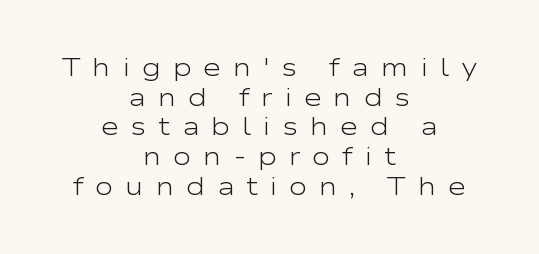
The tracking reads as deliberately expanded to a designer's eye. The baseline area is clear. The lettering holds an erect, upright posture throughout. Typeset on center — no edge is straight. The face looks like a standard text weight, possibly lighter.
